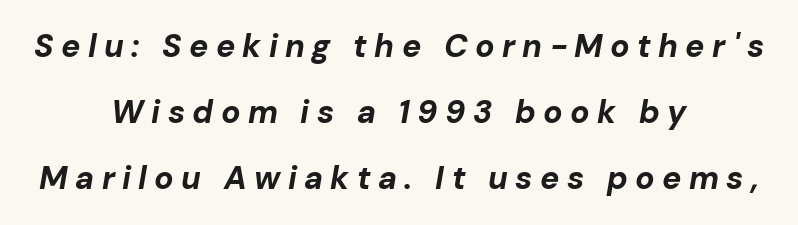
Summary of weight: heavy, a full bold. Observe the wide spacing: letters keep a clear distance from each other. Proportional: the letters do not fall into vertical columns. You can tell it's italic because the verticals aren't actually vertical.
